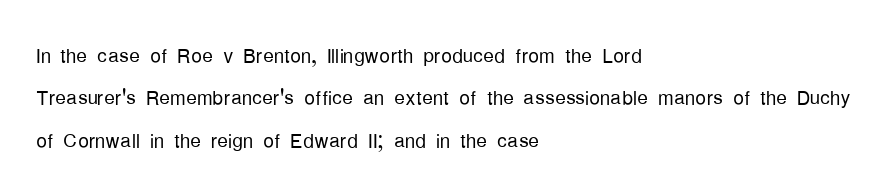
The image shows 27 px text type, upright; set left-aligned, normal line spacing (1.57x), normal letter spacing, not underlined.
